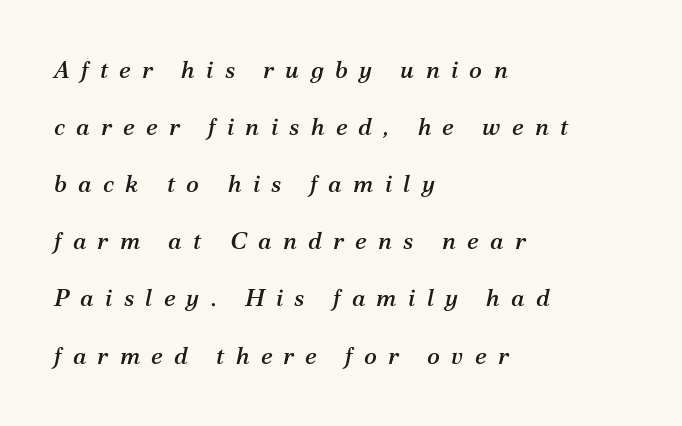
Q: Is the text italic (slanted)? A: Yes, it leans right by about 12 degrees.
Q: Is the text underlined? A: No.
Q: How is the paragraph aligned? A: Left-aligned.
Q: Is the spacing between letters normal or unusually wide? A: Unusually wide.
Q: Is the spacing between lines tight, normal or loose? A: Loose.
